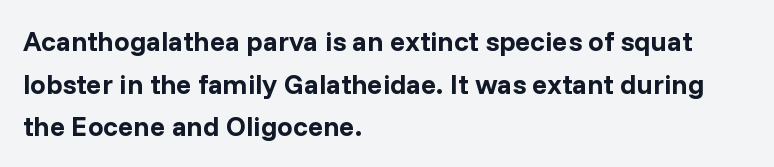
The image shows 28 px bold sans-serif type, upright; set left-aligned, normal line spacing (1.52x), normal letter spacing, not underlined; low stroke contrast and a medium x-height.
